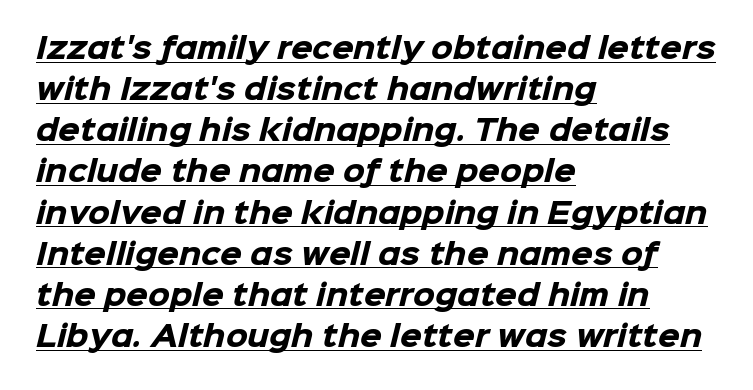
Q: Is the text bold? A: Yes.
Q: Is the typeface a serif or a sans-serif typeface? A: Sans-serif.
Q: Is the text underlined? A: Yes.
Q: How is the paragraph aligned? A: Left-aligned.
Q: Is the spacing between letters normal or unusually wide? A: Normal.
Q: Is the spacing between lines tight, normal or loose? A: Normal.
Q: Width (condensed, normal, or wide)? A: Normal.
Q: Stroke contrast? A: Low.
Q: x-height? A: Medium.
Q: Monospaced? A: No.
